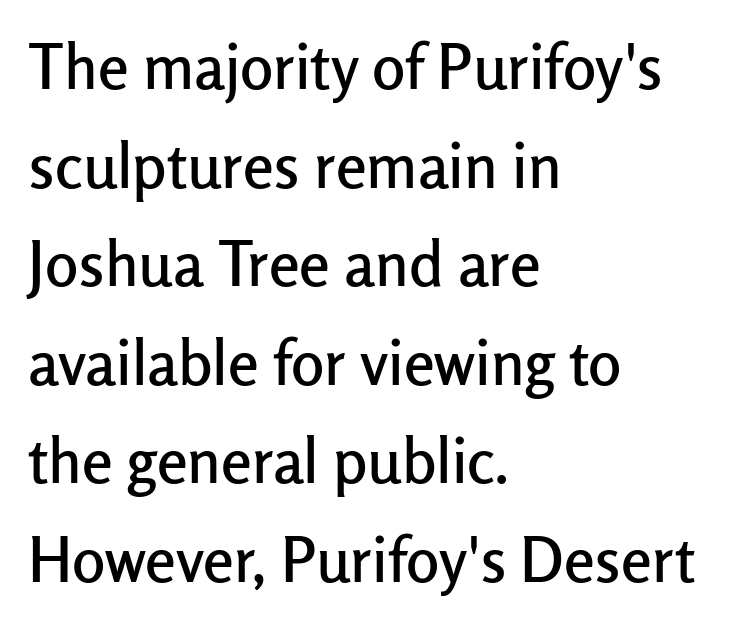
Only glyphs here, with clear space below each row. Spacing between characters is what you'd get straight out of the box. Classification — sans serif. Do the characters align in a grid? No, the font is proportional. Regular leading.
